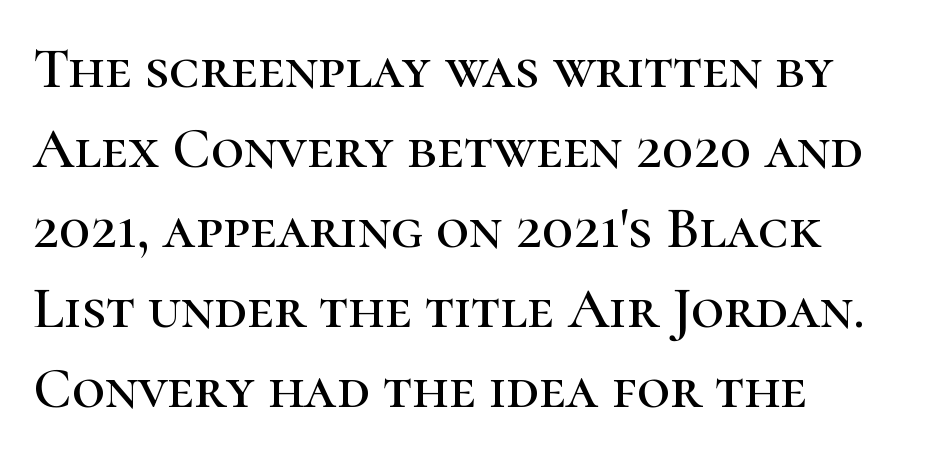
The line-height multiplier appears to be the usual default. The characters display serif detailing at their extremities. Honestly, there is no underline to notice here at all. Rendered with straight, roman letterforms. A typesetter would call this zero additional tracking. Looks like regular typesetting: each glyph gets only the width it needs.
